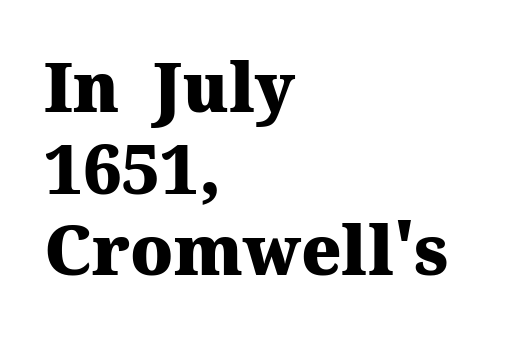
Q: Is the text bold? A: Yes.
Q: Is the text italic (slanted)? A: No, it is upright.
Q: Is the typeface a serif or a sans-serif typeface? A: Serif.
Q: Is the text underlined? A: No.
Q: How is the paragraph aligned? A: Left-aligned.
Q: Is the spacing between letters normal or unusually wide? A: Normal.
Q: Width (condensed, normal, or wide)? A: Normal.
Q: Stroke contrast? A: Medium.
Q: x-height? A: Medium.
Q: Monospaced? A: No.
